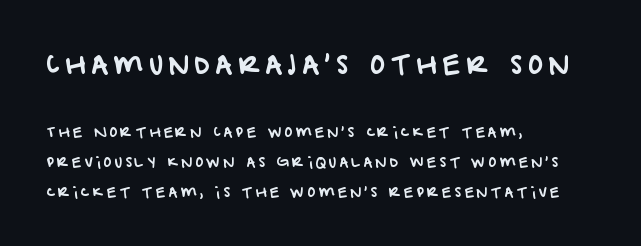
The tracking jumps out immediately: characters are airy and widely separated. A typesetter would call this leading open, well beyond the default. Does the copy run flush right? No — it runs flush left. Top chunk: large. Bottom chunk: small.
